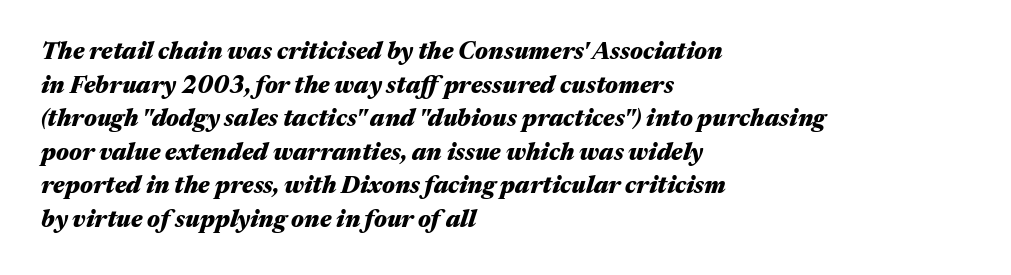
The image shows 24 px bold type, italic (leaning right); set left-aligned, normal line spacing (1.4x), normal letter spacing, not underlined.
